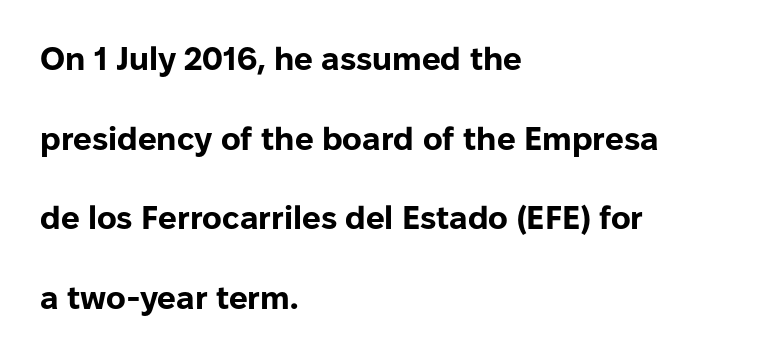
The block of text is sparse from top to bottom, with ample space between rows. The glyphs have the mass of a bold cut. The rendering uses natural spacing where letterforms have individual widths. A typesetter would label this face a sans. The lines are quadded left. Only glyphs here, with clear space below each row.
